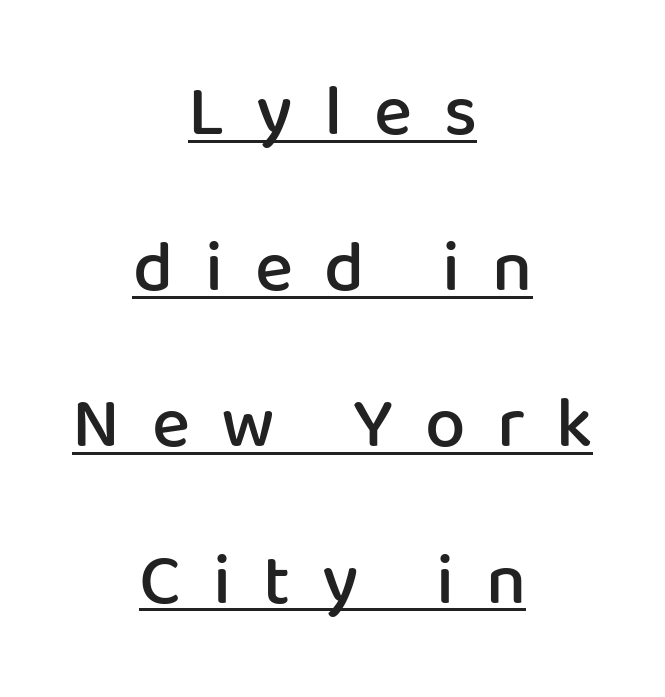
{"serif": "no", "italic": "no", "bold": "semi", "weight": "semibold", "width": "normal", "stroke_contrast": "low", "x_height": "medium", "monospaced": "no", "underline": "yes", "align": "center", "line_spacing": "loose", "line_spacing_ratio": 2.17, "letter_spacing": "wide", "letter_spacing_em": 0.44, "glyph_px": 72}
